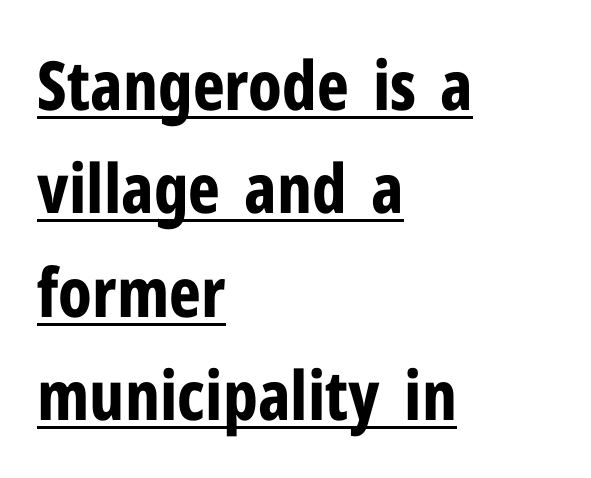
Serifs: no, the terminals of the letterforms are clean. Left-aligned paragraph, ragged on the right. A dark, heavy texture on the line: the type is bold. You could not count columns in this text — the font is proportionally spaced. Every character sits straight up, as roman type does. Notice how a bar underscores the lettering throughout.
